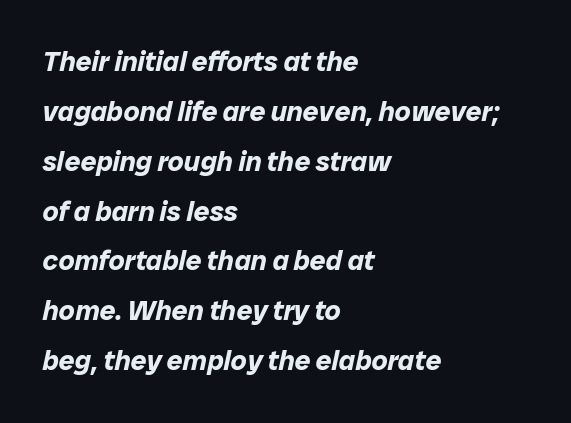
{"italic": "yes", "lean": "right", "slant_degrees": 12, "bold": "yes", "weight": "bold", "width": "normal", "stroke_contrast": "low", "x_height": "medium", "monospaced": "no", "underline": "no", "align": "left", "line_spacing_ratio": 1.78, "letter_spacing": "normal", "letter_spacing_em": 0.0, "glyph_px": 28}
